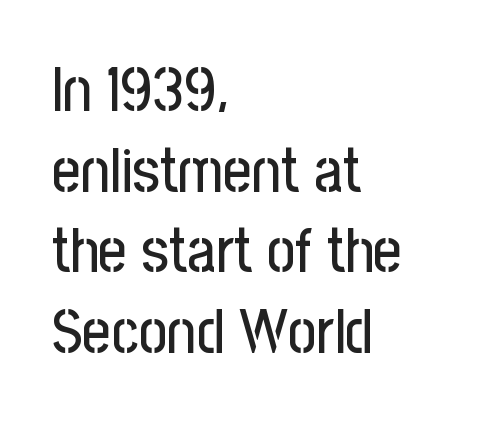
{"serif": "no", "italic": "no", "width": "condensed", "stroke_contrast": "low", "x_height": "medium", "monospaced": "no", "underline": "no", "align": "left", "line_spacing": "normal", "line_spacing_ratio": 1.3, "letter_spacing": "normal", "letter_spacing_em": 0.0, "glyph_px": 62}
